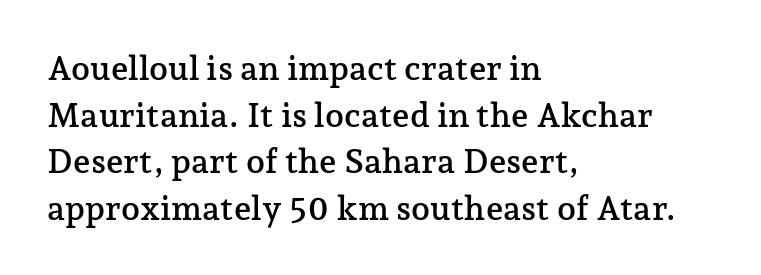
Q: Is the text italic (slanted)? A: No, it is upright.
Q: Is the typeface a serif or a sans-serif typeface? A: Serif.
Q: Is the text underlined? A: No.
Q: How is the paragraph aligned? A: Left-aligned.
Q: Is the spacing between letters normal or unusually wide? A: Normal.
Q: Is the spacing between lines tight, normal or loose? A: Normal.
Q: Width (condensed, normal, or wide)? A: Normal.
Q: Stroke contrast? A: Low.
Q: x-height? A: Medium.
Q: Monospaced? A: No.
